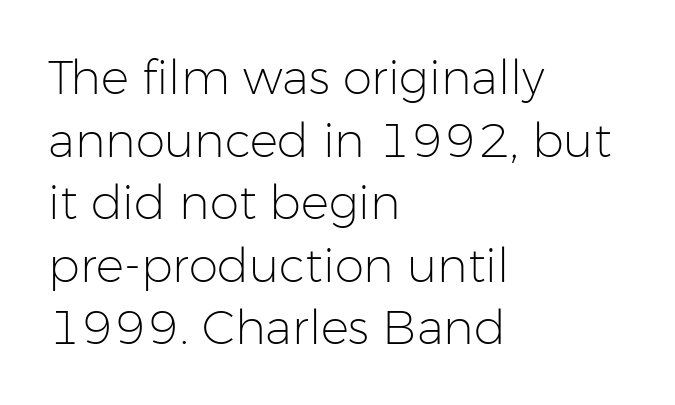
The image shows 47 px light sans-serif type, upright; set left-aligned, normal line spacing (1.33x), normal letter spacing, not underlined; low stroke contrast and a medium x-height.
